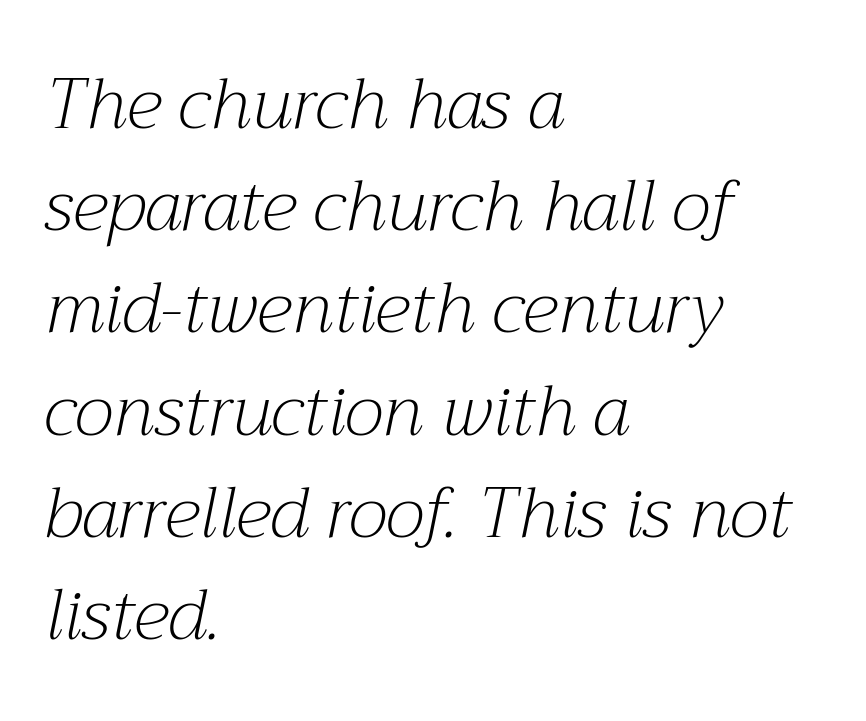
Q: Is the text bold? A: No.
Q: Is the text italic (slanted)? A: Yes, it leans right by about 12 degrees.
Q: Is the typeface a serif or a sans-serif typeface? A: Serif.
Q: Is the text underlined? A: No.
Q: How is the paragraph aligned? A: Left-aligned.
Q: Is the spacing between letters normal or unusually wide? A: Normal.
Q: Is the spacing between lines tight, normal or loose? A: Normal.
Q: Width (condensed, normal, or wide)? A: Normal.
Q: Stroke contrast? A: Medium.
Q: x-height? A: Medium.
Q: Monospaced? A: No.
